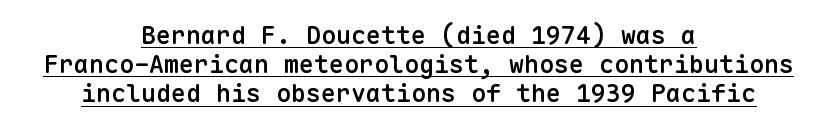
The image shows 25 px text type, upright; set centered, line spacing 1.17x, normal letter spacing, underlined.
